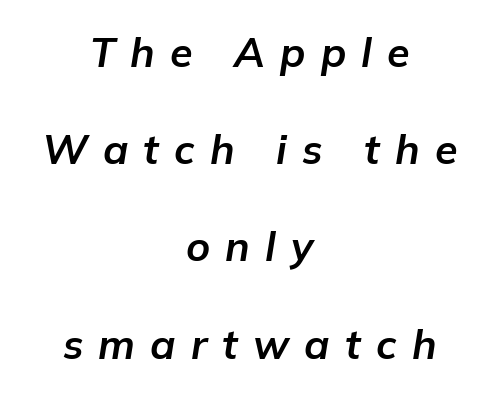
Q: Is the text bold? A: Yes.
Q: Is the text italic (slanted)? A: Yes, it leans right by about 9 degrees.
Q: Is the text underlined? A: No.
Q: How is the paragraph aligned? A: Centered.
Q: Is the spacing between letters normal or unusually wide? A: Unusually wide.
Q: Is the spacing between lines tight, normal or loose? A: Loose.
Q: Width (condensed, normal, or wide)? A: Normal.
Q: Stroke contrast? A: Low.
Q: x-height? A: Medium.
Q: Monospaced? A: No.
